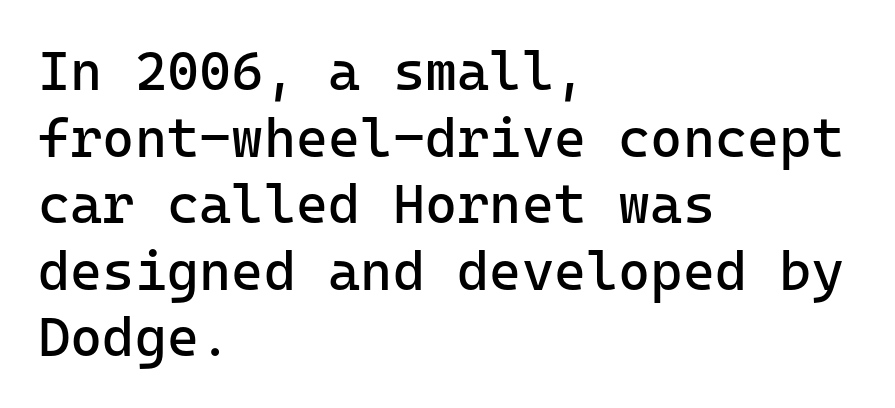
The letterforms sit at book weight or below. Descenders hang freely into open space. To sum up the face: it is a sans, with no serifs. The passage is arranged the way most books set body copy — flush left. The letters sit at their default tracking, neither squeezed nor spread. This sample has the even, mechanical cadence of fixed-width lettering.
